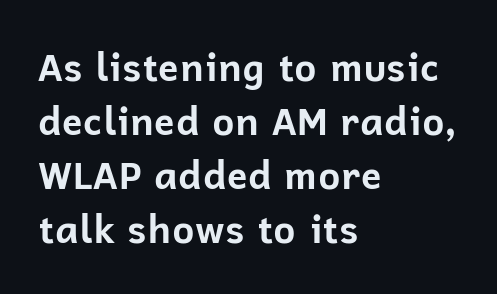
{"serif": "no", "italic": "no", "bold": "yes", "weight": "bold", "width": "normal", "stroke_contrast": "low", "x_height": "medium", "monospaced": "no", "underline": "no", "align": "left", "line_spacing": "normal", "line_spacing_ratio": 1.42, "letter_spacing": "normal", "letter_spacing_em": 0.0, "glyph_px": 38}
